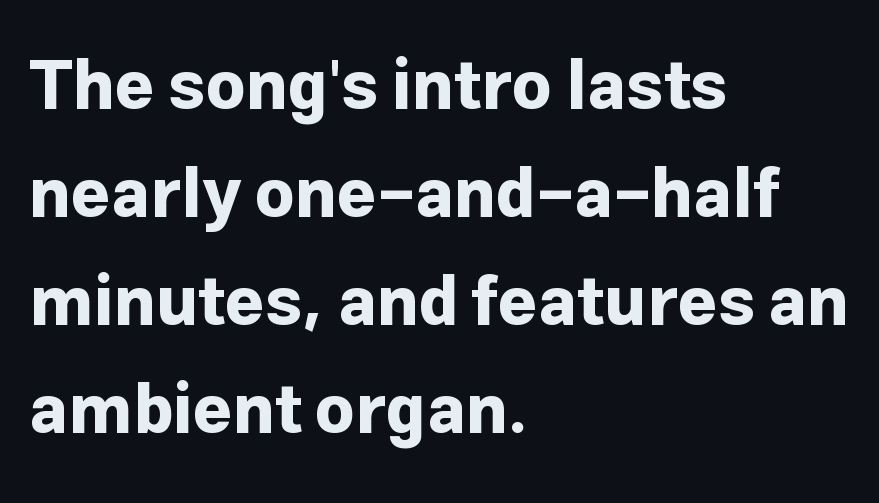
{"serif": "no", "italic": "no", "bold": "yes", "weight": "bold", "width": "normal", "stroke_contrast": "low", "x_height": "medium", "monospaced": "no", "underline": "no", "align": "left", "line_spacing": "normal", "line_spacing_ratio": 1.59, "letter_spacing": "normal", "letter_spacing_em": 0.0, "glyph_px": 68}
